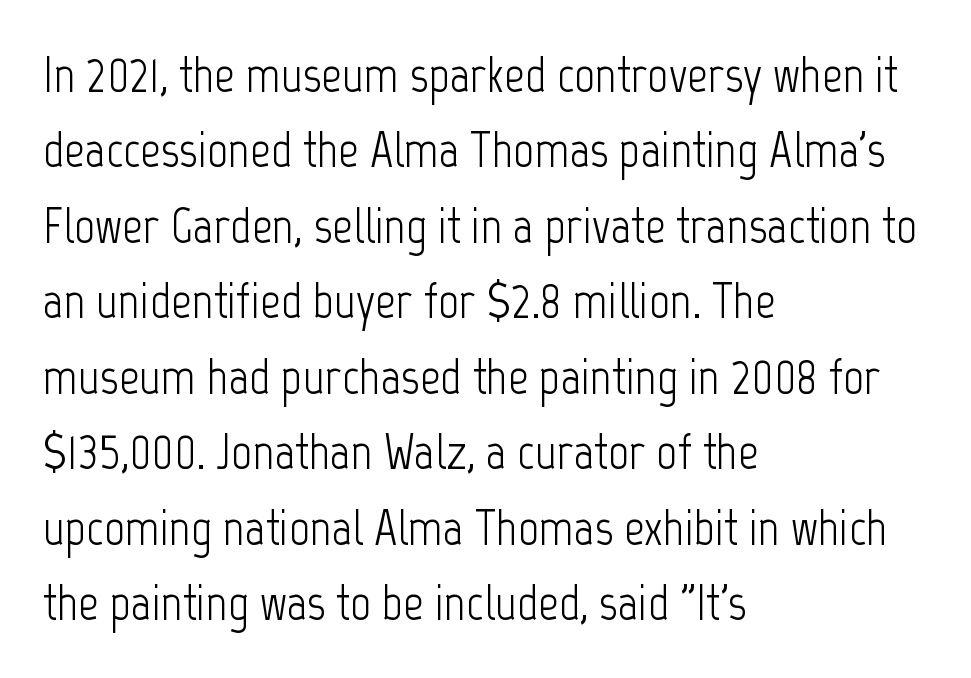
When letters stand straight like this, we call the style roman or upright. Here the glyphs are tracked normally, forming tight word shapes. No extra ink here — the face is not bold. The letters carry no serifs — their stems end cleanly without finishing strokes.
